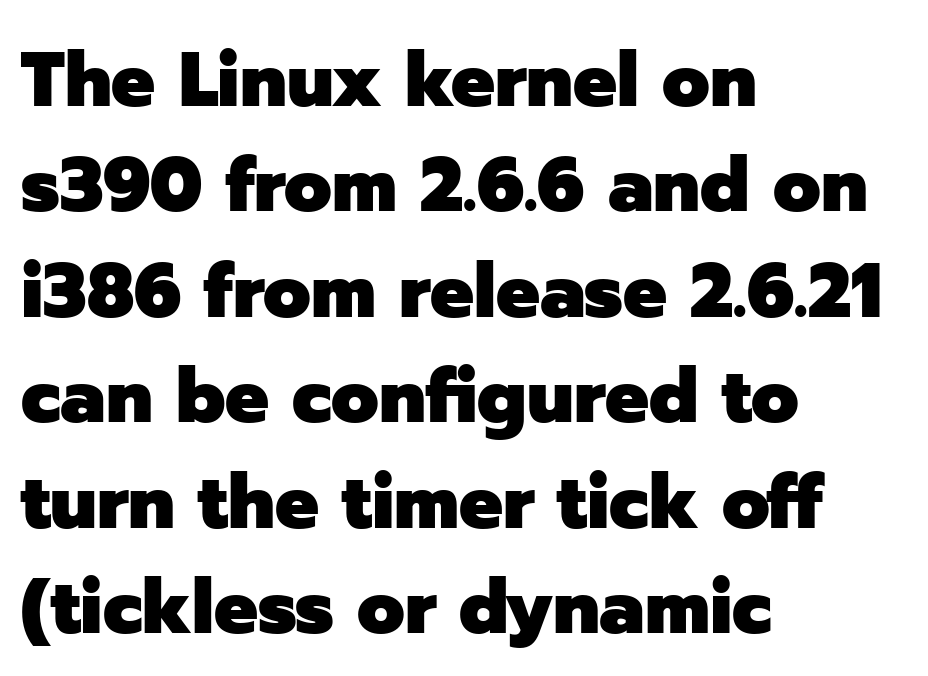
Regarding serifs, this sample does without them. In terms of letterspacing, this is plain default setting. Has an underline been added? It has not. How heavy is the stroke? Heavy — this is a bold.
